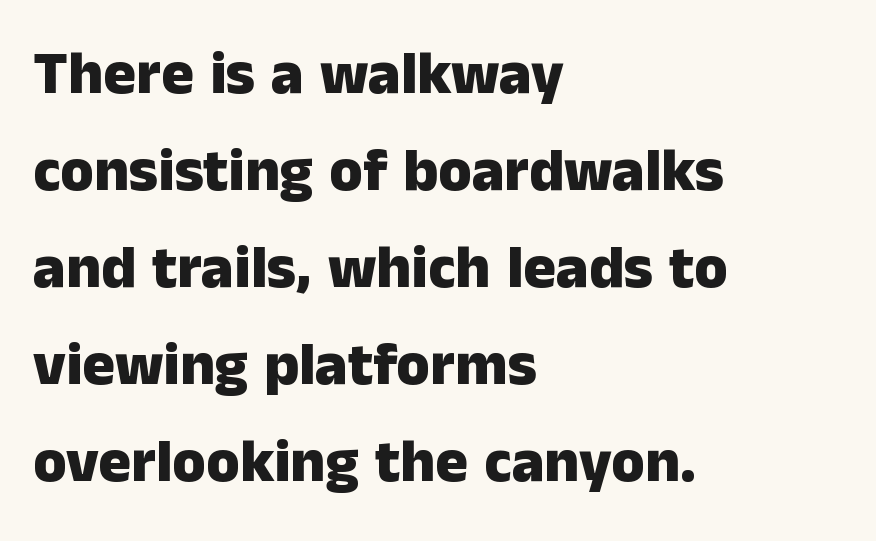
The specimen omits any rule beneath the text block's lines. How would I describe the line gaps? Plain and ordinary. Line beginnings align vertically; line endings do not. Students, this is bold: see how much ink each stroke carries.
